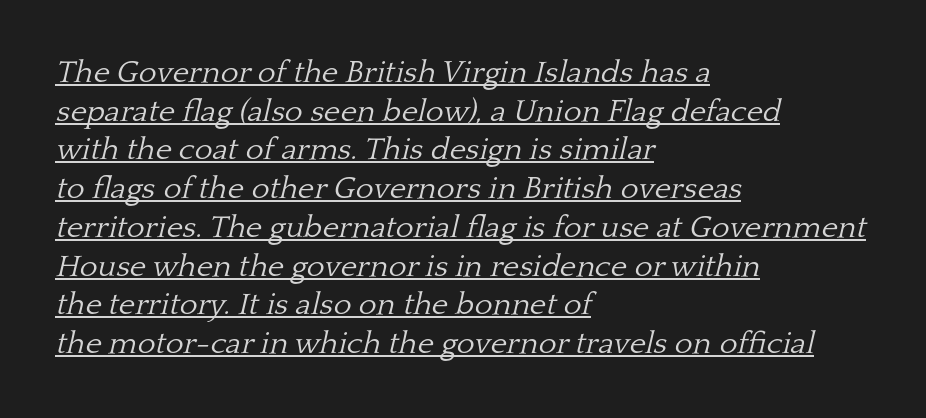
{"serif": "yes", "italic": "yes", "lean": "right", "slant_degrees": 13, "bold": "no", "weight": "light", "width": "normal", "stroke_contrast": "low", "x_height": "medium", "monospaced": "no", "underline": "yes", "align": "left", "line_spacing": "normal", "line_spacing_ratio": 1.25, "letter_spacing": "normal", "letter_spacing_em": 0.0, "glyph_px": 31}
